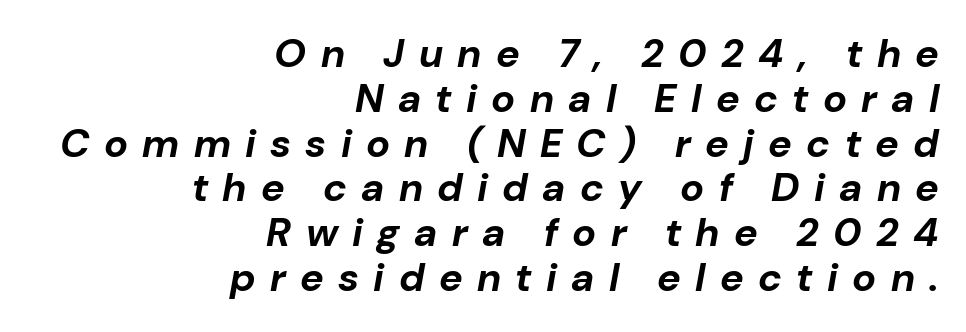
{"italic": "yes", "lean": "right", "slant_degrees": 10, "bold": "yes", "weight": "bold", "width": "normal", "stroke_contrast": "low", "x_height": "medium", "monospaced": "no", "underline": "no", "align": "right", "line_spacing": "tight", "line_spacing_ratio": 1.12, "letter_spacing": "wide", "letter_spacing_em": 0.36, "glyph_px": 40}
